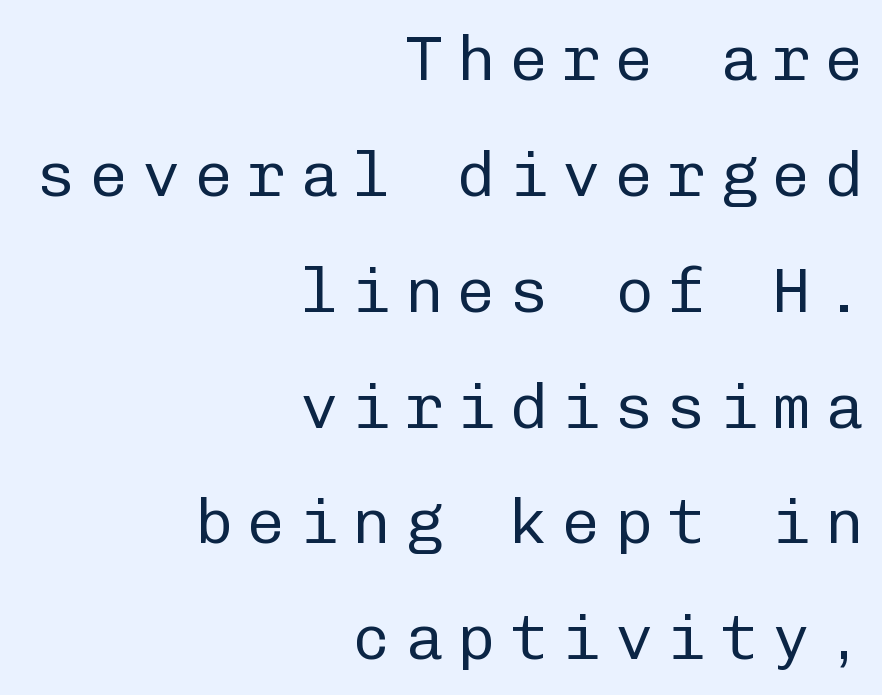
Q: Is the text bold? A: No.
Q: Is the text italic (slanted)? A: No, it is upright.
Q: Is the typeface a serif or a sans-serif typeface? A: Sans-serif.
Q: Is the text underlined? A: No.
Q: How is the paragraph aligned? A: Right-aligned.
Q: Is the spacing between letters normal or unusually wide? A: Unusually wide.
Q: Width (condensed, normal, or wide)? A: Normal.
Q: Stroke contrast? A: Low.
Q: x-height? A: Medium.
Q: Monospaced? A: Yes.
